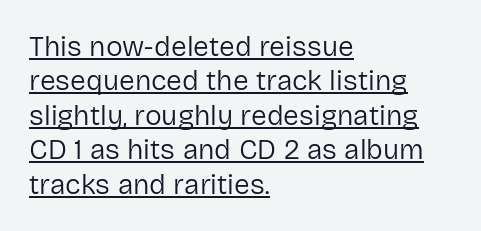
Left-aligned paragraph, ragged on the right. Posture: upright roman. I'd call this a sans setting — the letters go barefoot. Note the varied advance widths — an 'i' is clearly narrower than an 'm'.
